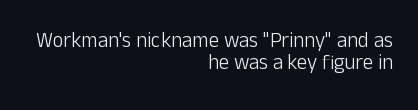
Q: Is the text bold? A: No.
Q: Is the text italic (slanted)? A: No, it is upright.
Q: Is the text underlined? A: No.
Q: How is the paragraph aligned? A: Right-aligned.
Q: Is the spacing between letters normal or unusually wide? A: Normal.
Q: Is the spacing between lines tight, normal or loose? A: Tight.
